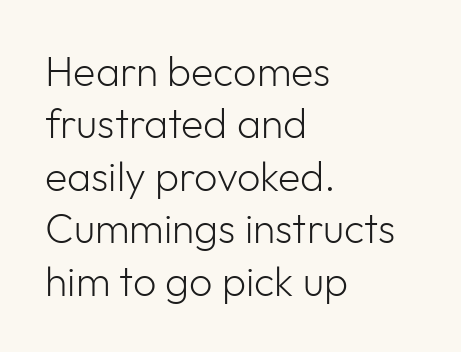
{"serif": "no", "italic": "no", "bold": "no", "weight": "light", "width": "normal", "stroke_contrast": "low", "x_height": "medium", "monospaced": "no", "underline": "no", "align": "left", "line_spacing": "normal", "line_spacing_ratio": 1.28, "letter_spacing": "normal", "letter_spacing_em": 0.0, "glyph_px": 41}
